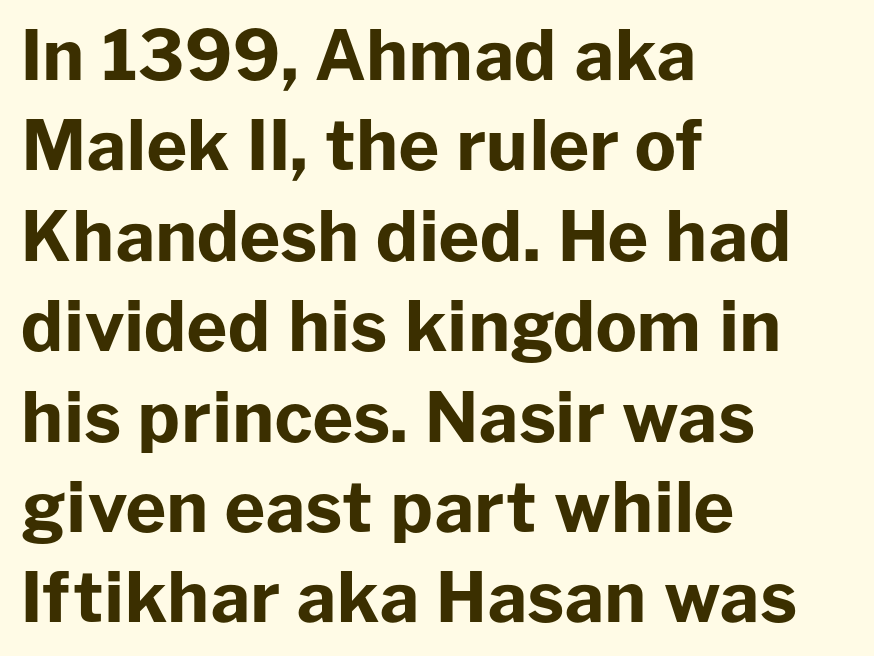
{"serif": "no", "italic": "no", "bold": "yes", "weight": "bold", "width": "normal", "stroke_contrast": "low", "x_height": "medium", "monospaced": "no", "underline": "no", "align": "left", "line_spacing": "normal", "line_spacing_ratio": 1.31, "letter_spacing": "normal", "letter_spacing_em": 0.0, "glyph_px": 69}
